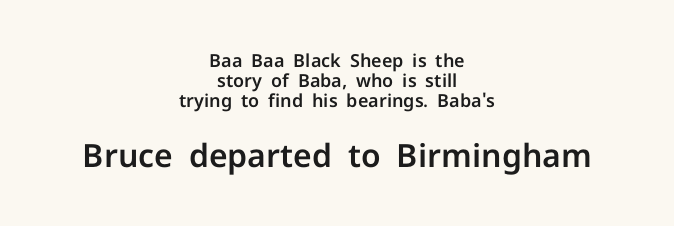
{"serif": "no", "italic": "no", "width": "normal", "stroke_contrast": "low", "x_height": "medium", "monospaced": "no", "underline": "no", "align": "center", "line_spacing": "tight", "line_spacing_ratio": 1.12, "letter_spacing": "normal", "letter_spacing_em": 0.0, "larger_block": "second", "size_ratio": 1.78, "glyph_px": 32}
